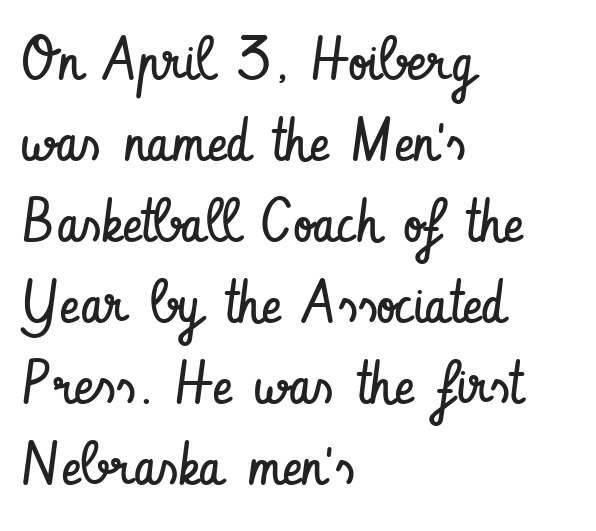
Q: Is the text bold? A: No.
Q: Is the text italic (slanted)? A: No, it is upright.
Q: Is the typeface a serif or a sans-serif typeface? A: Sans-serif.
Q: Is the text underlined? A: No.
Q: How is the paragraph aligned? A: Left-aligned.
Q: Is the spacing between letters normal or unusually wide? A: Normal.
Q: Is the spacing between lines tight, normal or loose? A: Normal.
Q: Width (condensed, normal, or wide)? A: Condensed.
Q: Stroke contrast? A: Low.
Q: x-height? A: Small.
Q: Monospaced? A: No.
